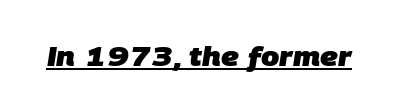
The rendering keeps characters at their native spacing. Each line of the rendering has a horizontal stroke beneath the glyphs. Every letter is thick-stroked: bold, no question.
